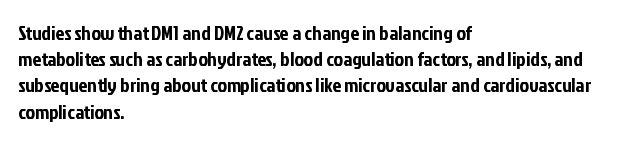
The image shows 20 px text type, upright; set left-aligned, normal line spacing (1.31x), normal letter spacing, not underlined.
